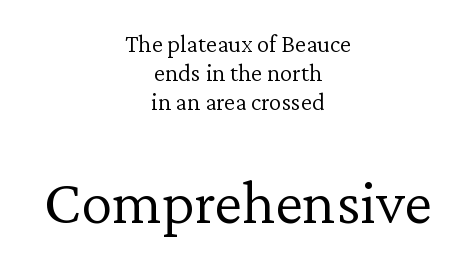
{"serif": "yes", "italic": "no", "bold": "no", "weight": "light", "width": "normal", "stroke_contrast": "low", "x_height": "medium", "monospaced": "no", "underline": "no", "align": "center", "line_spacing_ratio": 1.16, "letter_spacing": "normal", "letter_spacing_em": 0.0, "larger_block": "second", "size_ratio": 2.52, "glyph_px": 63}
